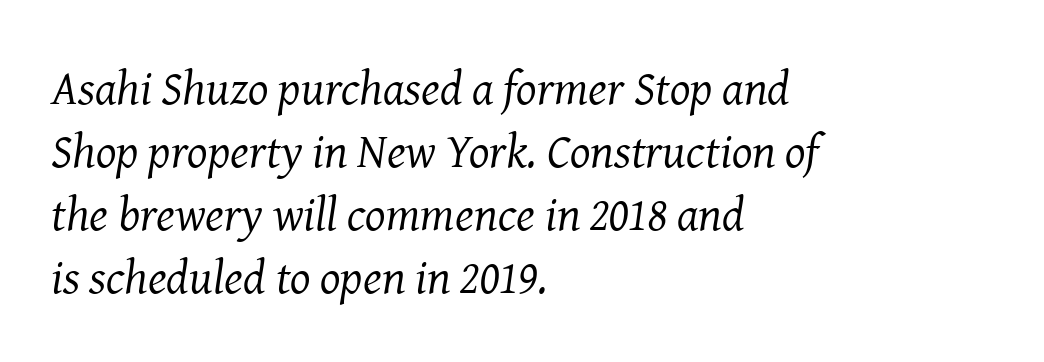
Check under the words: just untouched page. One glance says typical: line gaps are just what's usual. The typography opts for an oblique posture over an upright one. Compared with a centered layout, this one pins lines to the left instead.
